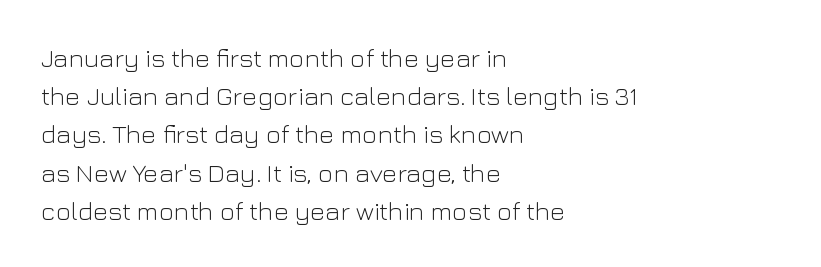
The vertical gap from one line to the next is medium. Quick note: underline off. The characters are drawn with everyday or finer stroke widths. A typesetter would mark this as roman, not italic. Caption: multi-line text, flush left, ragged right.
